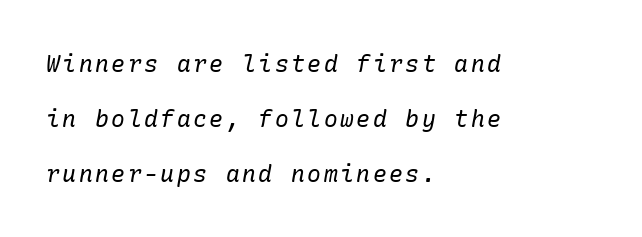
{"italic": "yes", "lean": "right", "slant_degrees": 10, "bold": "no", "underline": "no", "align": "left", "line_spacing": "loose", "line_spacing_ratio": 2.39, "glyph_px": 23}
